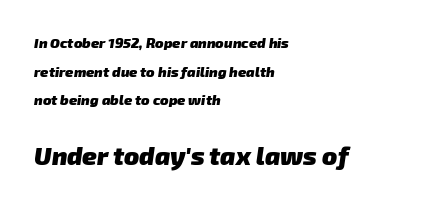
Q: Is the text bold? A: Yes.
Q: Is the text underlined? A: No.
Q: How is the paragraph aligned? A: Left-aligned.
Q: Is the spacing between letters normal or unusually wide? A: Normal.
Q: Is the spacing between lines tight, normal or loose? A: Loose.
Q: Which block of text is set in a larger size, the first (top) or the second (bottom)? A: The second (bottom) one.
